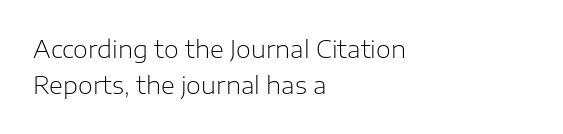
{"italic": "no", "bold": "no", "underline": "no", "align": "left", "line_spacing": "normal", "line_spacing_ratio": 1.51, "letter_spacing": "normal", "letter_spacing_em": 0.0, "glyph_px": 24}
